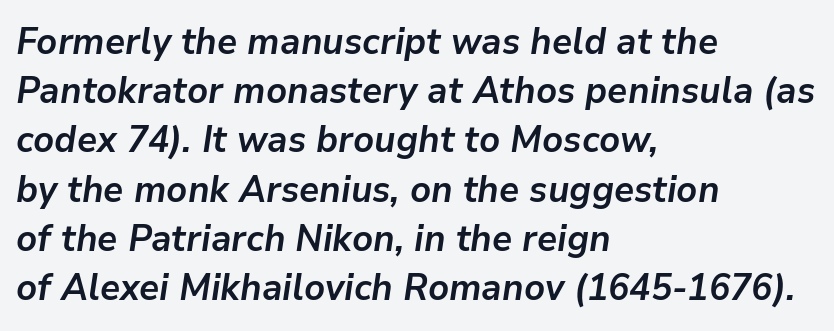
These lines are rendered in a variable-pitch font. You'd pick this weight for a headline — it's a proper bold. The setting favours the left margin, as ordinary paragraphs usually do. Letter spacing: default. The strip under each line holds only bare page. Quick note: interline space is typical.
